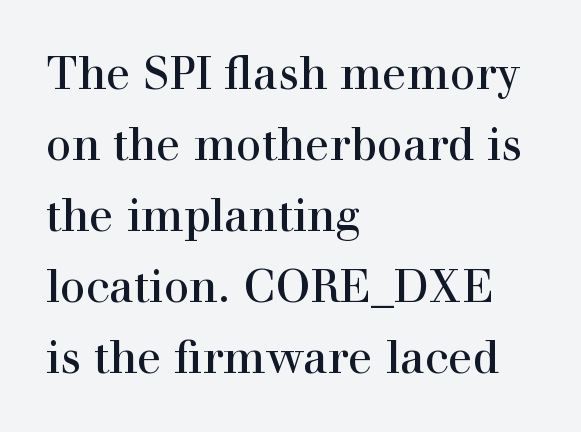
Q: Is the text bold? A: No.
Q: Is the text italic (slanted)? A: No, it is upright.
Q: Is the typeface a serif or a sans-serif typeface? A: Serif.
Q: Is the text underlined? A: No.
Q: How is the paragraph aligned? A: Left-aligned.
Q: Is the spacing between letters normal or unusually wide? A: Normal.
Q: Is the spacing between lines tight, normal or loose? A: Normal.
Q: Width (condensed, normal, or wide)? A: Normal.
Q: Stroke contrast? A: High.
Q: x-height? A: Medium.
Q: Monospaced? A: No.
